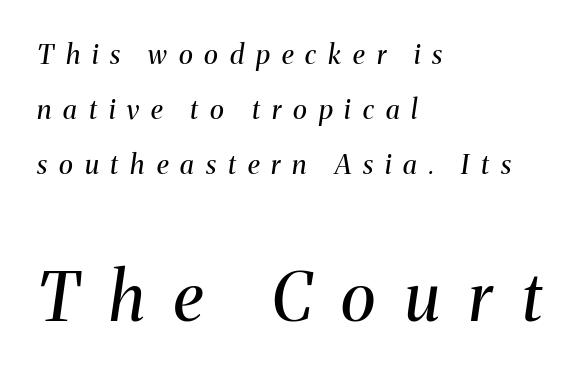
{"serif": "yes", "italic": "yes", "lean": "right", "slant_degrees": 8, "bold": "no", "weight": "regular", "width": "normal", "stroke_contrast": "medium", "x_height": "medium", "monospaced": "no", "underline": "no", "align": "left", "line_spacing": "loose", "line_spacing_ratio": 2.03, "letter_spacing": "wide", "letter_spacing_em": 0.44, "larger_block": "second", "size_ratio": 2.48, "glyph_px": 67}
